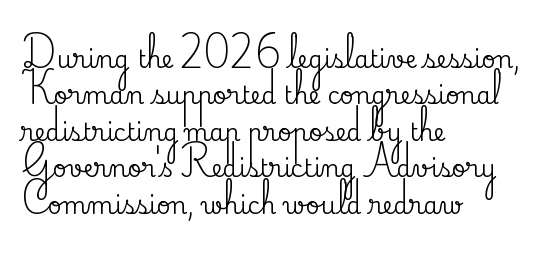
A normal amount of white space separates one row of letters from the next. Is there any slant? The stems are plumb. Nobody touched the tracking dial on this one. Quick note: underline off.
